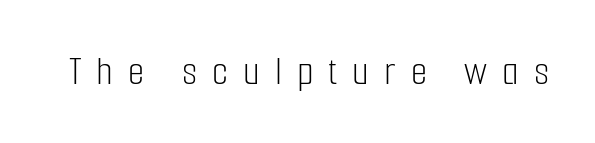
The image shows 42 px light, condensed sans-serif type, upright; set unusually wide letter spacing (+0.36 em), not underlined; low stroke contrast and a medium x-height.
